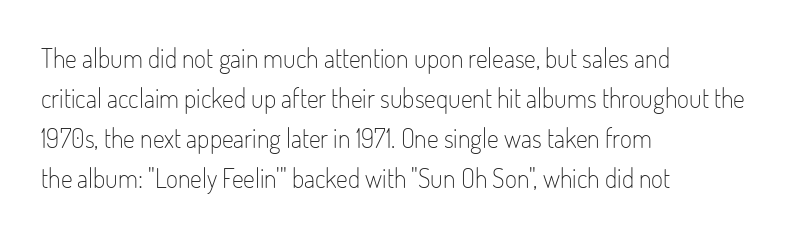
The image shows 26 px text type, upright; set left-aligned, normal line spacing (1.54x), normal letter spacing, not underlined.
